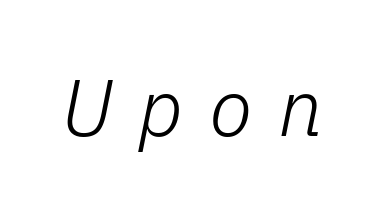
Yep, that's italic — everything's leaning. The tracking reads as deliberately expanded to a designer's eye. Rule under the text: the space is simply empty. Think standard paragraph weight, or any step lighter than that. You could not count columns in this text — the font is proportionally spaced.
